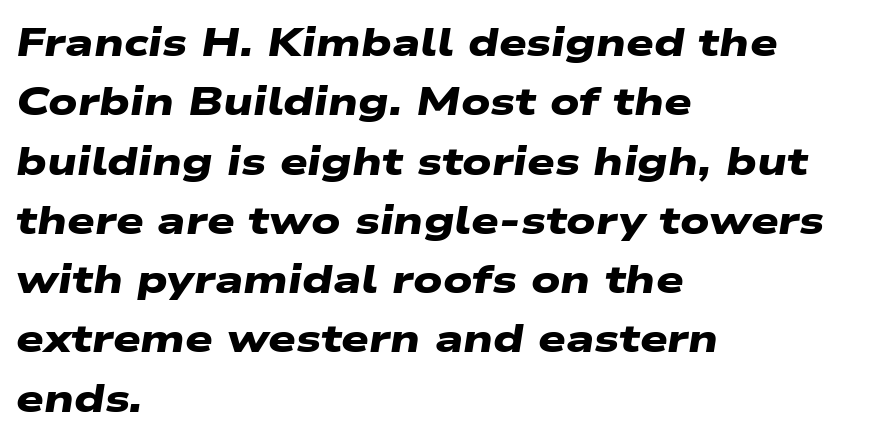
Q: Is the text bold? A: Yes.
Q: Is the typeface a serif or a sans-serif typeface? A: Sans-serif.
Q: Is the text underlined? A: No.
Q: How is the paragraph aligned? A: Left-aligned.
Q: Is the spacing between letters normal or unusually wide? A: Normal.
Q: Is the spacing between lines tight, normal or loose? A: Normal.
Q: Width (condensed, normal, or wide)? A: Wide.
Q: Stroke contrast? A: Low.
Q: x-height? A: Medium.
Q: Monospaced? A: No.
